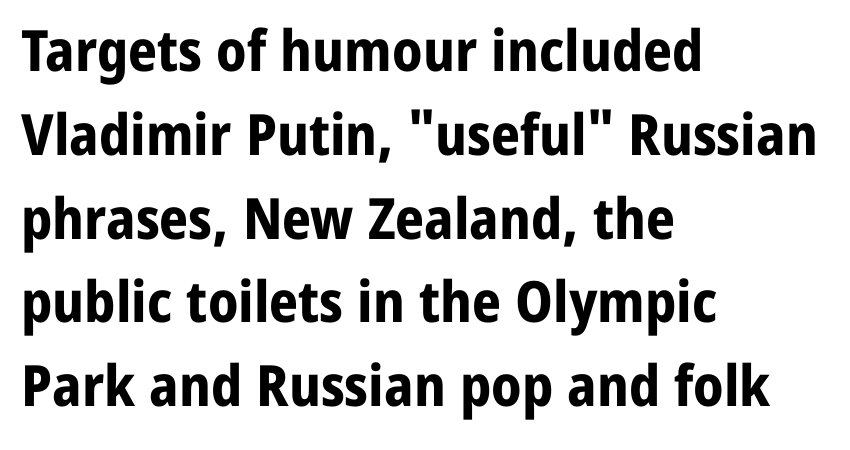
Q: Is the text bold? A: Yes.
Q: Is the text italic (slanted)? A: No, it is upright.
Q: Is the typeface a serif or a sans-serif typeface? A: Sans-serif.
Q: Is the text underlined? A: No.
Q: How is the paragraph aligned? A: Left-aligned.
Q: Is the spacing between letters normal or unusually wide? A: Normal.
Q: Is the spacing between lines tight, normal or loose? A: Normal.
Q: Width (condensed, normal, or wide)? A: Normal.
Q: Stroke contrast? A: Low.
Q: x-height? A: Medium.
Q: Monospaced? A: No.
